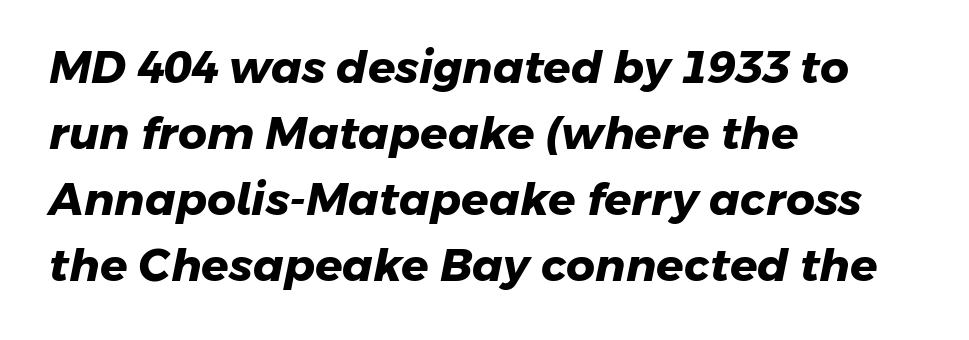
The image shows 45 px heavy sans-serif type; set left-aligned, normal line spacing (1.47x), normal letter spacing, not underlined; low stroke contrast and a medium x-height.
